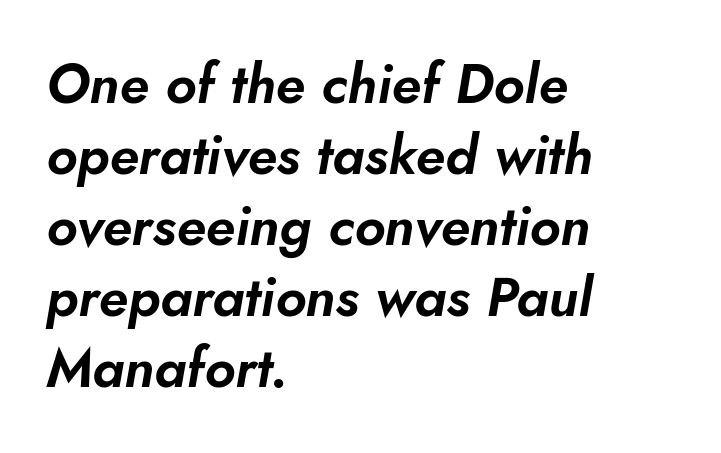
A typesetter would call this proportional, since set widths differ per character. The lines in this sample share a left origin and differ only in where they stop. The font's italic variant was chosen for this text. Only glyphs here, with clear space below each row. Leading matches the norm, producing a regular column. Inter-character spacing is left at the font's built-in metrics.
